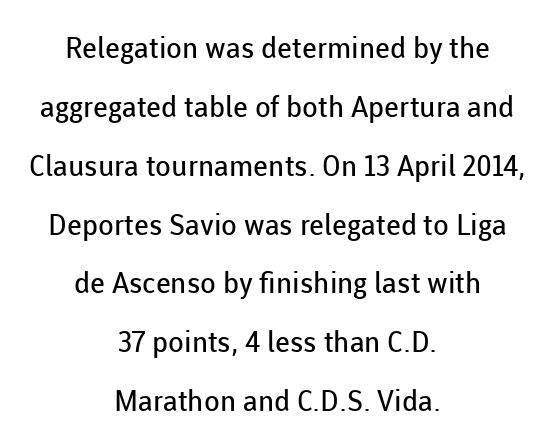
{"serif": "no", "italic": "no", "bold": "no", "weight": "regular", "width": "normal", "stroke_contrast": "low", "x_height": "medium", "monospaced": "no", "underline": "no", "align": "center", "line_spacing": "loose", "line_spacing_ratio": 2.03, "letter_spacing": "normal", "letter_spacing_em": 0.0, "glyph_px": 29}
